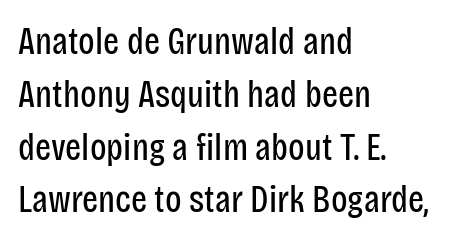
The image shows 38 px regular-weight, condensed sans-serif type, upright; set left-aligned, normal line spacing (1.39x), normal letter spacing, not underlined; low stroke contrast and a large x-height.
